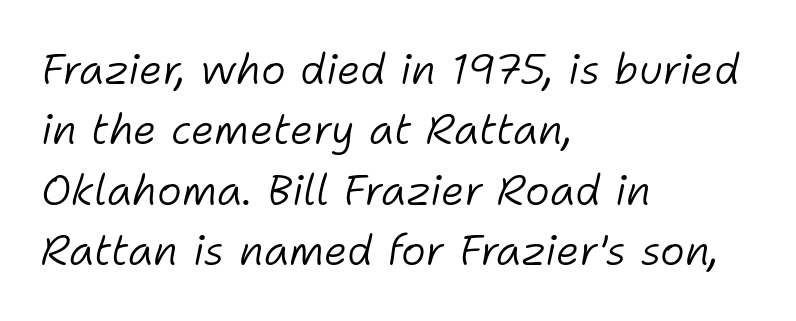
Q: Is the text bold? A: No.
Q: Is the text italic (slanted)? A: Yes, it leans right by about 11 degrees.
Q: Is the text underlined? A: No.
Q: How is the paragraph aligned? A: Left-aligned.
Q: Is the spacing between letters normal or unusually wide? A: Normal.
Q: Is the spacing between lines tight, normal or loose? A: Normal.
Q: Width (condensed, normal, or wide)? A: Normal.
Q: Stroke contrast? A: Low.
Q: x-height? A: Medium.
Q: Monospaced? A: No.
